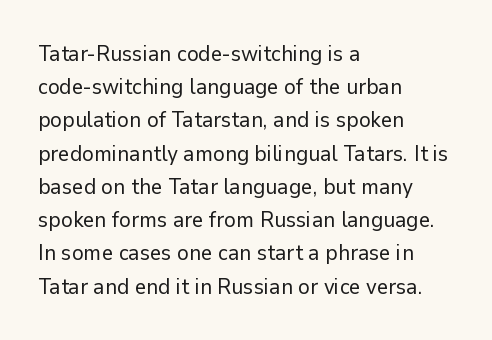
The image shows 22 px text type, upright; set left-aligned, normal line spacing (1.51x), normal letter spacing, not underlined.
